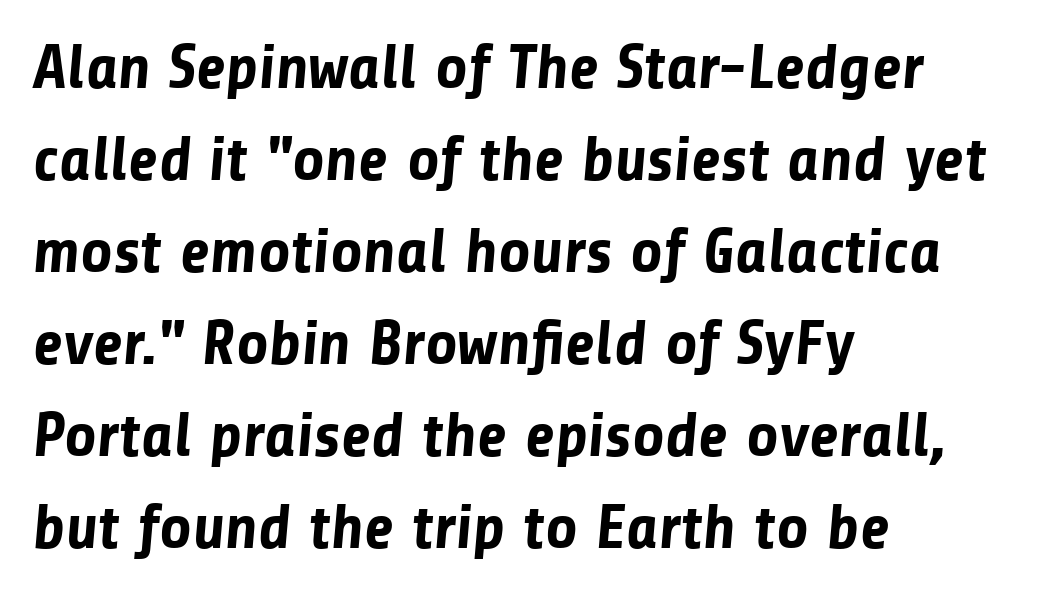
{"serif": "no", "bold": "yes", "weight": "bold", "width": "normal", "stroke_contrast": "low", "x_height": "medium", "monospaced": "no", "underline": "no", "align": "left", "line_spacing": "normal", "line_spacing_ratio": 1.46, "letter_spacing": "normal", "letter_spacing_em": 0.0, "glyph_px": 63}
